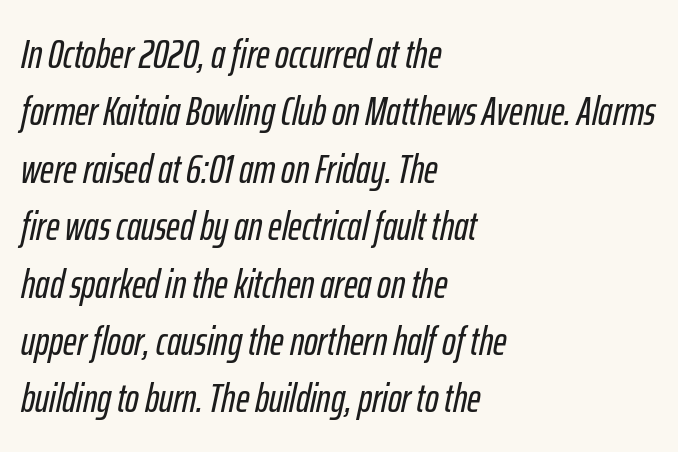
You could not count columns in this text — the font is proportionally spaced. Honestly, there is no underline to notice here at all. Horizontal bands of white between lines are of average thickness. There's an unmistakable incline to the writing here. A classic flush-left, rag-right setting is used for this passage. Default kerning and tracking; the words read as compact shapes.
